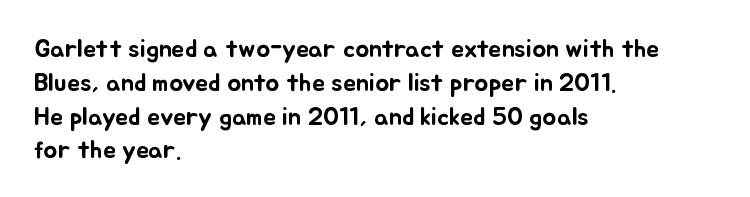
The ragged edge is on the right, which tells us the setting is flush left. How would I describe the line gaps? Plain and ordinary. This is the regular roman posture of the typeface. Only glyphs here, with clear space below each row.
